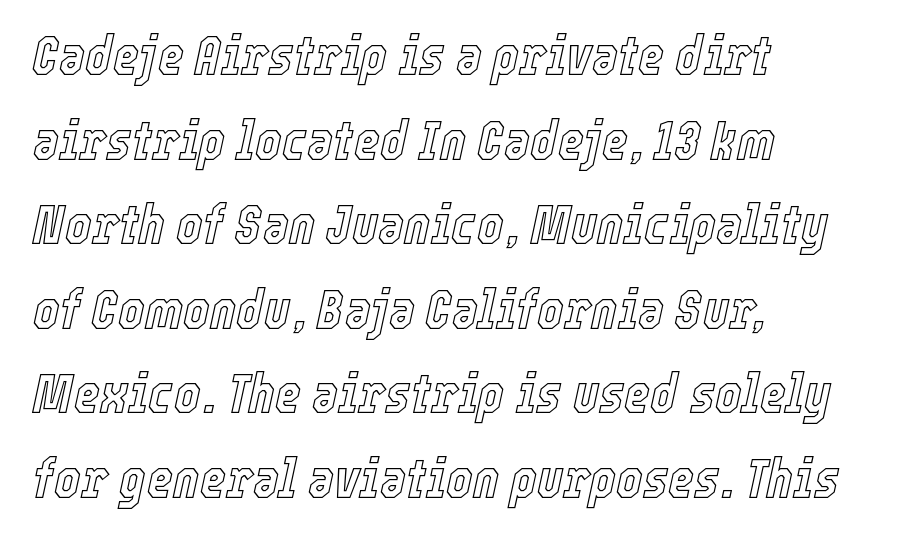
Q: Is the text italic (slanted)? A: Yes, it leans right by about 12 degrees.
Q: Is the text underlined? A: No.
Q: How is the paragraph aligned? A: Left-aligned.
Q: Is the spacing between letters normal or unusually wide? A: Normal.
Q: Is the spacing between lines tight, normal or loose? A: Normal.
Q: Width (condensed, normal, or wide)? A: Condensed.
Q: x-height? A: Medium.
Q: Monospaced? A: No.
